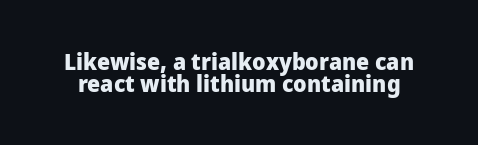
Compared with typical body copy, the letter spacing here is the same. Posture: straight, roman, zero tilt. Descenders hang freely into open space. Typesetter's note: full bold, strokes at maximum text heaviness. How would I describe the line gaps? Narrow and economical.
